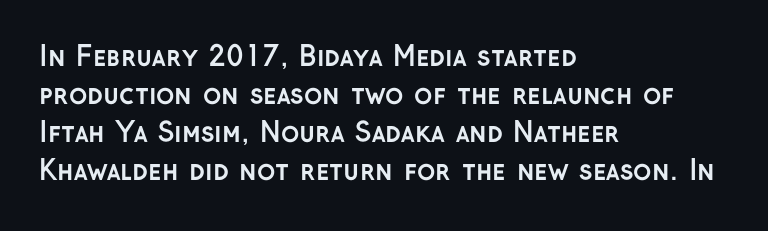
Nothing unusual about the tracking: characters are spaced as the font intends. Glance below the letters and you will spot only blank space. Designer's note — italics off, roman on. Alignment: flush left.
